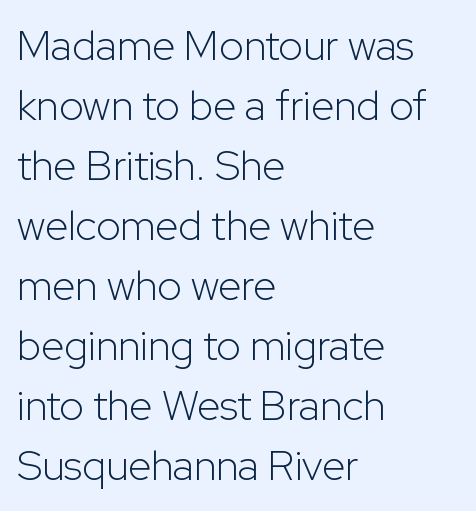
{"serif": "no", "italic": "no", "bold": "no", "weight": "light", "width": "normal", "stroke_contrast": "low", "x_height": "medium", "monospaced": "no", "underline": "no", "align": "left", "line_spacing": "normal", "line_spacing_ratio": 1.43, "letter_spacing": "normal", "letter_spacing_em": 0.0, "glyph_px": 42}
